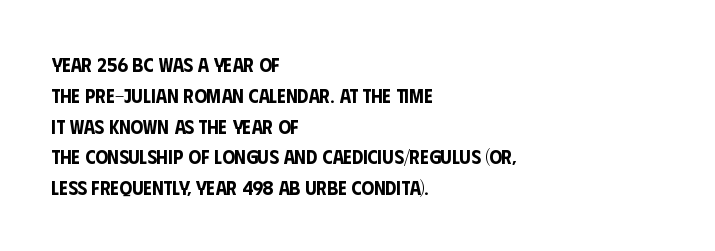
Letter spacing: default. This rendering uses left alignment, leaving the right contour irregular. The axis of the letterforms is exactly vertical. Evenly set lines give the paragraph a standard silhouette.
